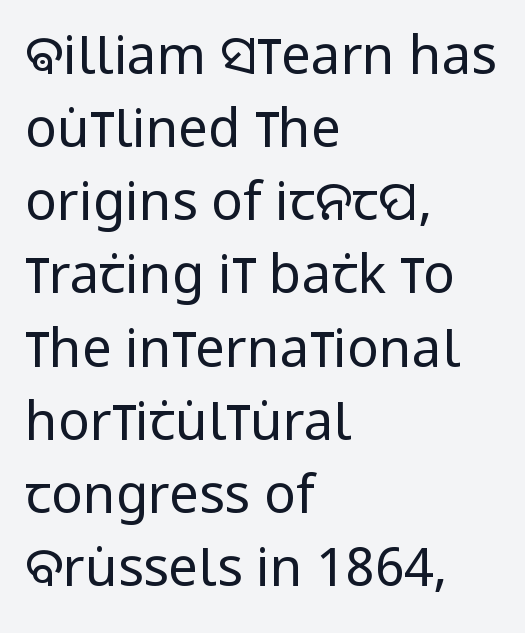
Q: Is the text bold? A: No.
Q: Is the text italic (slanted)? A: No, it is upright.
Q: Is the typeface a serif or a sans-serif typeface? A: Sans-serif.
Q: Is the text underlined? A: No.
Q: How is the paragraph aligned? A: Left-aligned.
Q: Is the spacing between letters normal or unusually wide? A: Normal.
Q: Is the spacing between lines tight, normal or loose? A: Normal.
Q: Width (condensed, normal, or wide)? A: Condensed.
Q: Stroke contrast? A: Low.
Q: x-height? A: Large.
Q: Monospaced? A: No.
